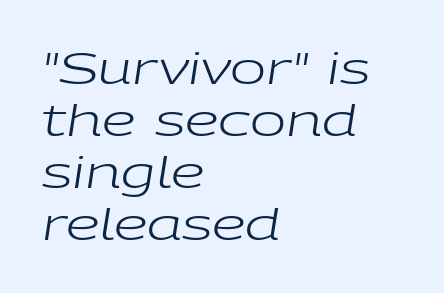
A typesetter would call this proportional, since set widths differ per character. The strip under each line holds only bare page. Ink coverage per letter is moderate at most. Compared with ordinary roman type, these characters are visibly tilted. Spacing between characters is what you'd get straight out of the box.
